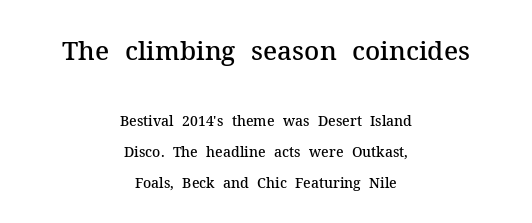
The image shows 26 px text type, upright; set centered, loose line spacing (2.23x), normal letter spacing, not underlined; the first (top) block is 1.86x larger.
